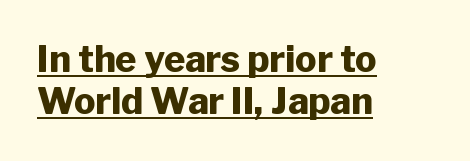
{"serif": "no", "italic": "no", "bold": "yes", "weight": "heavy", "width": "normal", "stroke_contrast": "low", "x_height": "medium", "monospaced": "no", "underline": "yes", "align": "left", "line_spacing_ratio": 1.17, "letter_spacing": "normal", "letter_spacing_em": 0.0, "glyph_px": 36}
